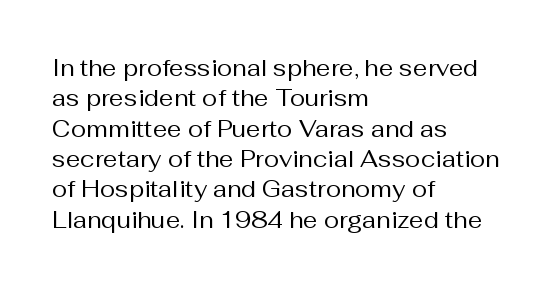
Q: Is the text bold? A: No.
Q: Is the text italic (slanted)? A: No, it is upright.
Q: Is the text underlined? A: No.
Q: How is the paragraph aligned? A: Left-aligned.
Q: Is the spacing between letters normal or unusually wide? A: Normal.
Q: Is the spacing between lines tight, normal or loose? A: Normal.
